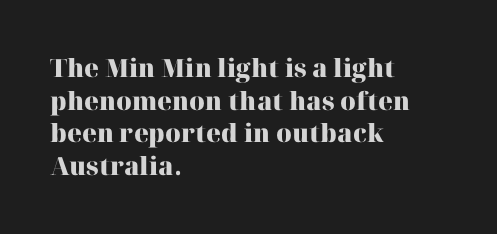
The image shows 25 px bold type, upright; set left-aligned, normal line spacing (1.31x), normal letter spacing, not underlined.
